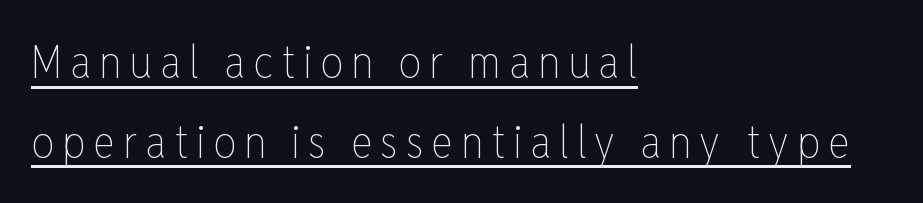
The rendered words wear a rule along their underside. Characters remain perfectly vertical along every line. Spacing verdict: proportional, widths tailored to each character. Stems and bowls with no extra thickness — not bold. All the whitespace from short lines collects on the right.
